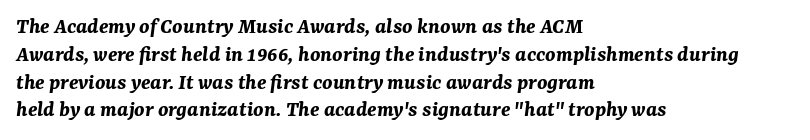
The image shows 23 px bold type, italic (leaning right); set left-aligned, line spacing 1.21x, normal letter spacing, not underlined.
